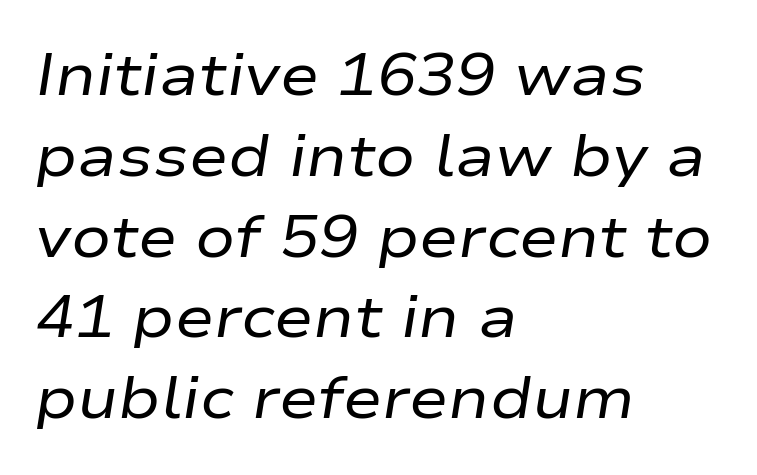
The image shows 59 px regular-weight, wide type, italic (leaning right); set left-aligned, normal line spacing (1.37x), normal letter spacing, not underlined; low stroke contrast and a medium x-height.
